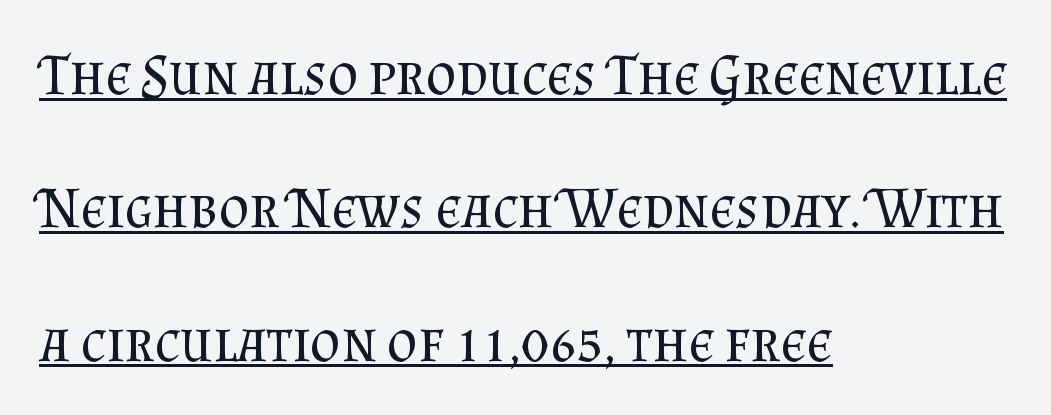
These lines are set flush left with a ragged right edge. You could fit nearly another row in the gap between these rows. Underline: present. It's the straight-up-and-down kind of type.
